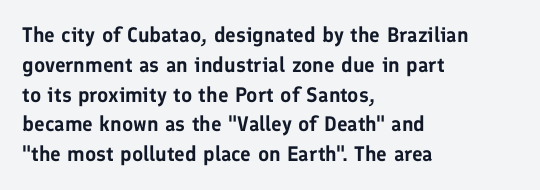
The image shows 21 px text type, upright; set left-aligned, normal line spacing (1.42x), normal letter spacing, not underlined.
